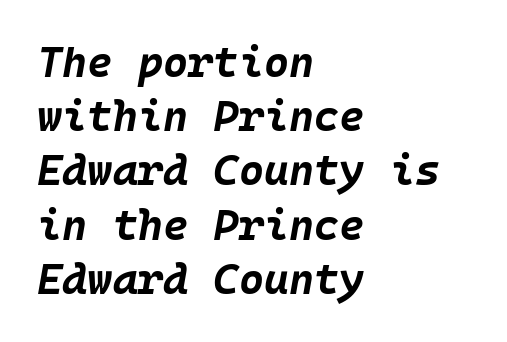
The image shows 43 px bold type, italic (leaning right); set left-aligned, normal line spacing (1.26x), normal letter spacing, not underlined; low stroke contrast and a large x-height.
